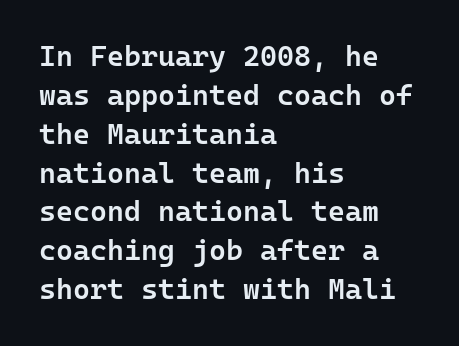
{"serif": "no", "italic": "no", "bold": "semi", "weight": "semibold", "width": "normal", "stroke_contrast": "low", "x_height": "medium", "monospaced": "yes", "underline": "no", "align": "left", "line_spacing": "normal", "line_spacing_ratio": 1.34, "letter_spacing": "normal", "letter_spacing_em": 0.0, "glyph_px": 29}
